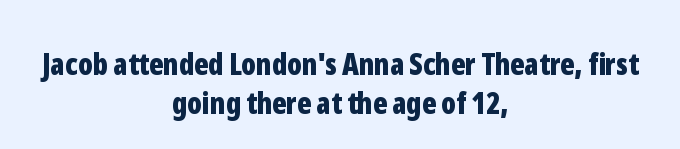
{"serif": "no", "italic": "no", "bold": "yes", "weight": "bold", "width": "condensed", "stroke_contrast": "low", "x_height": "medium", "monospaced": "no", "underline": "no", "align": "center", "line_spacing": "normal", "line_spacing_ratio": 1.31, "letter_spacing": "normal", "letter_spacing_em": 0.0, "glyph_px": 30}
